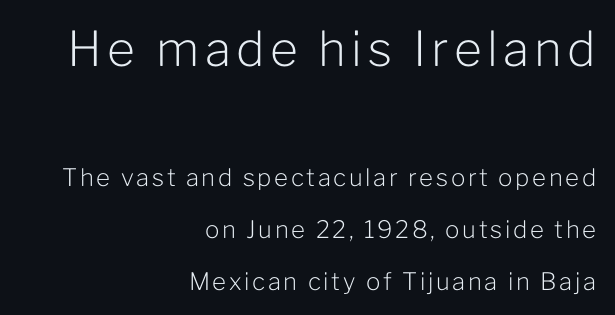
I'd call this a sans setting — the letters go barefoot. The passage shown begins with its larger block and ends with its smaller one. These lines are rendered in a variable-pitch font. Plain, unruled lines of type.
